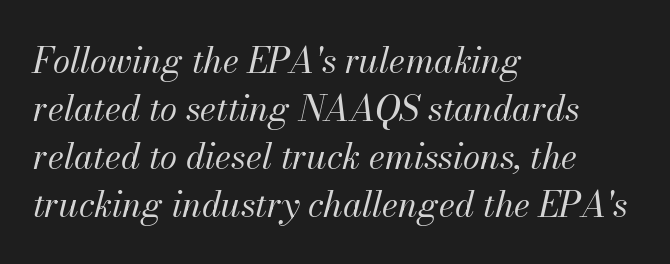
{"italic": "yes", "lean": "right", "slant_degrees": 13, "bold": "no", "weight": "regular", "width": "normal", "stroke_contrast": "medium", "x_height": "small", "monospaced": "no", "underline": "no", "align": "left", "line_spacing": "normal", "line_spacing_ratio": 1.37, "letter_spacing": "normal", "letter_spacing_em": 0.0, "glyph_px": 35}
